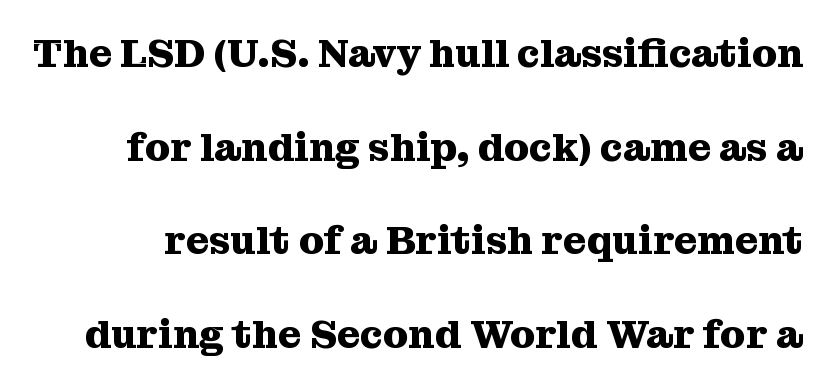
{"serif": "yes", "italic": "no", "bold": "yes", "weight": "heavy", "width": "normal", "stroke_contrast": "medium", "x_height": "medium", "monospaced": "no", "underline": "no", "line_spacing": "loose", "line_spacing_ratio": 2.34, "letter_spacing": "normal", "letter_spacing_em": 0.0, "glyph_px": 40}
